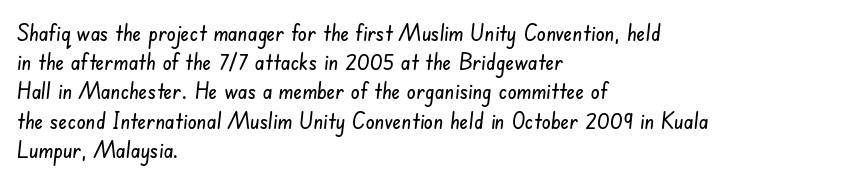
This rendering features lettering with no underline. Leading: standard. This rendering uses left alignment, leaving the right contour irregular. The passage shown has conventional tracking throughout.
